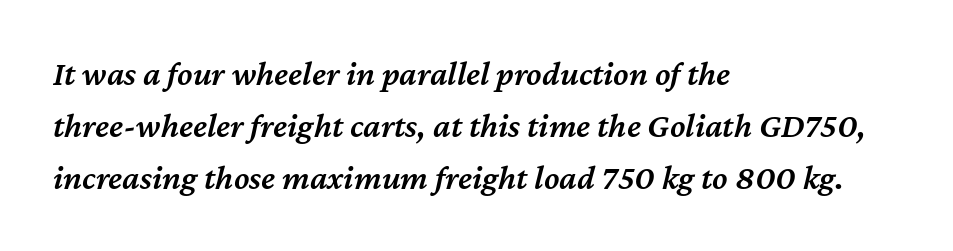
{"italic": "yes", "lean": "right", "slant_degrees": 12, "bold": "semi", "weight": "semibold", "width": "normal", "stroke_contrast": "medium", "x_height": "medium", "monospaced": "no", "underline": "no", "align": "left", "line_spacing": "normal", "line_spacing_ratio": 1.49, "letter_spacing": "normal", "letter_spacing_em": 0.0, "glyph_px": 35}
